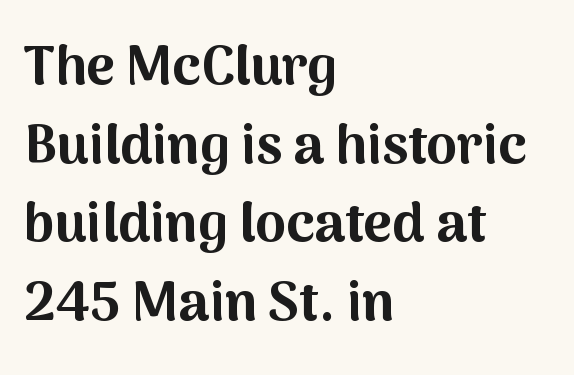
In terms of posture, this sample is upright. The rendering anchors every line to the left-hand side. The space directly below the letters is spotless. Students, this is bold: see how much ink each stroke carries. Caption: standard tracking, unaltered.
